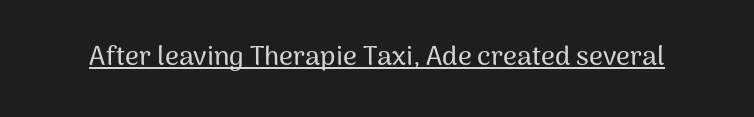
Q: Is the text italic (slanted)? A: No, it is upright.
Q: Is the text underlined? A: Yes.
Q: Is the spacing between letters normal or unusually wide? A: Normal.
